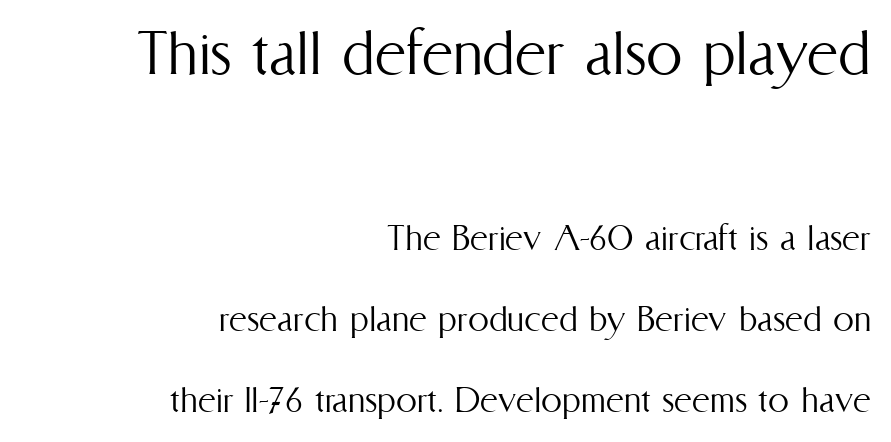
The image shows 73 px light, condensed type, upright; set right-aligned, loose line spacing (1.93x), normal letter spacing, not underlined; the first (top) block is 1.74x larger; medium stroke contrast and a medium x-height.
